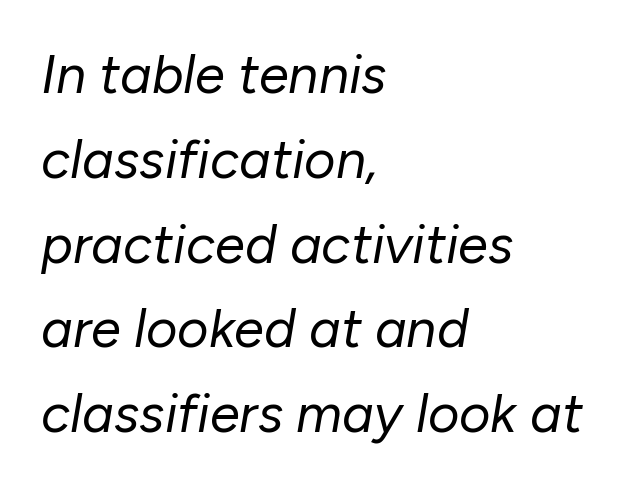
Proportional: the letters do not fall into vertical columns. Tracking value appears to be zero — textbook default spacing. Check the space under the baseline: it is left empty. Compared with a typical body face, this is equally light or lighter still.
